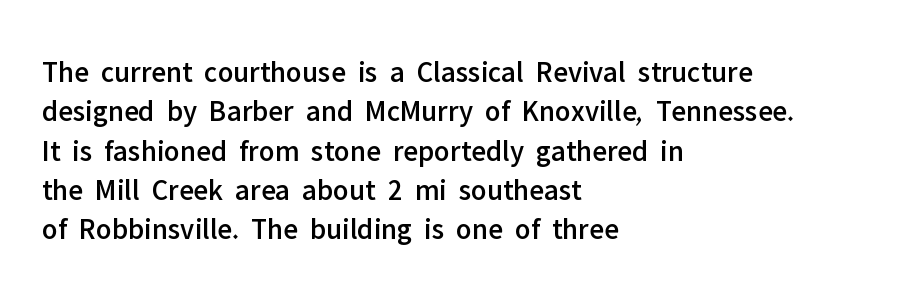
The image shows 30 px sans-serif type, upright; set left-aligned, normal line spacing (1.31x), normal letter spacing, not underlined; low stroke contrast and a medium x-height.
